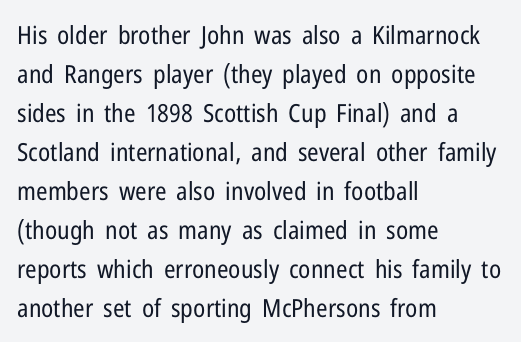
Q: Is the text bold? A: No.
Q: Is the text italic (slanted)? A: No, it is upright.
Q: Is the text underlined? A: No.
Q: How is the paragraph aligned? A: Left-aligned.
Q: Is the spacing between letters normal or unusually wide? A: Normal.
Q: Is the spacing between lines tight, normal or loose? A: Normal.
